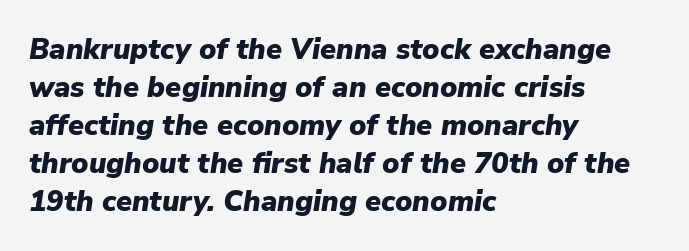
Q: Is the text bold? A: Yes.
Q: Is the text italic (slanted)? A: Yes, it leans right by about 9 degrees.
Q: Is the text underlined? A: No.
Q: How is the paragraph aligned? A: Left-aligned.
Q: Is the spacing between letters normal or unusually wide? A: Normal.
Q: Is the spacing between lines tight, normal or loose? A: Normal.
Q: Width (condensed, normal, or wide)? A: Normal.
Q: Stroke contrast? A: Low.
Q: x-height? A: Medium.
Q: Monospaced? A: No.
